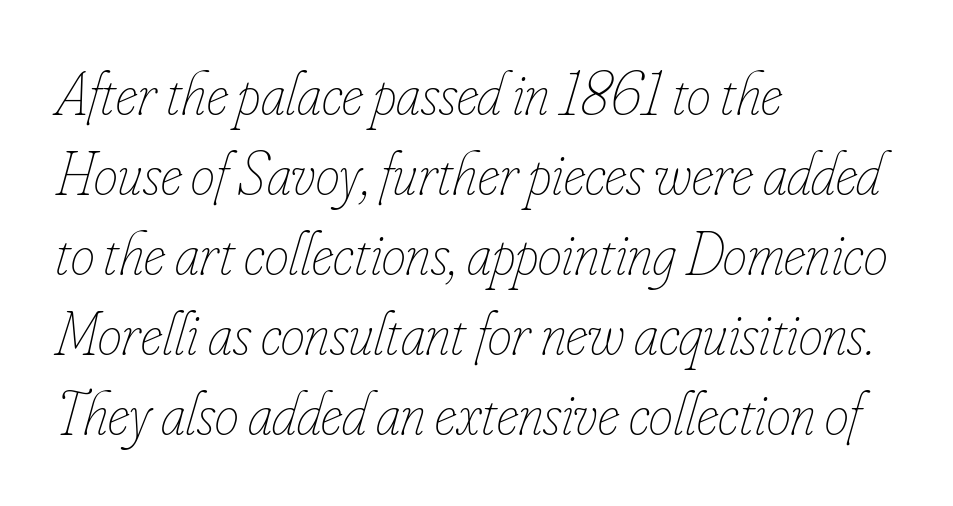
The image shows 61 px thin, condensed type, italic (leaning right); set left-aligned, normal line spacing (1.31x), normal letter spacing, not underlined; low stroke contrast and a small x-height.
